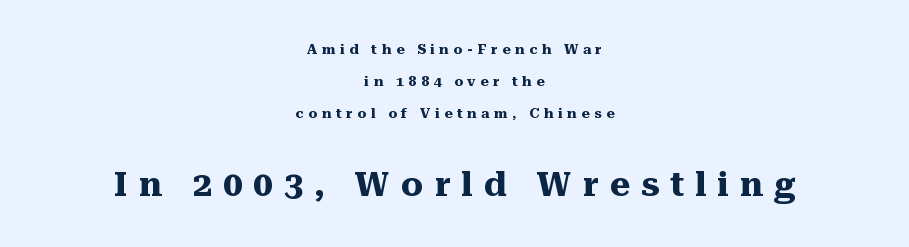
{"serif": "yes", "italic": "no", "bold": "yes", "weight": "heavy", "width": "normal", "stroke_contrast": "medium", "x_height": "medium", "monospaced": "no", "underline": "no", "align": "center", "line_spacing": "loose", "line_spacing_ratio": 2.29, "letter_spacing": "wide", "letter_spacing_em": 0.33, "larger_block": "second", "size_ratio": 2.43, "glyph_px": 34}
